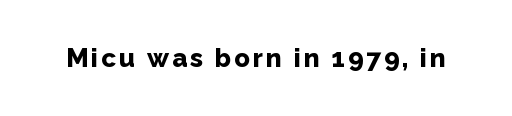
{"italic": "no", "bold": "yes", "underline": "no", "glyph_px": 26}
